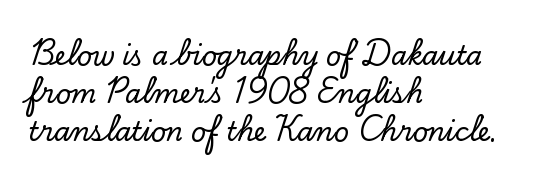
The image shows 26 px text type; set left-aligned, normal line spacing (1.47x), normal letter spacing, not underlined.
